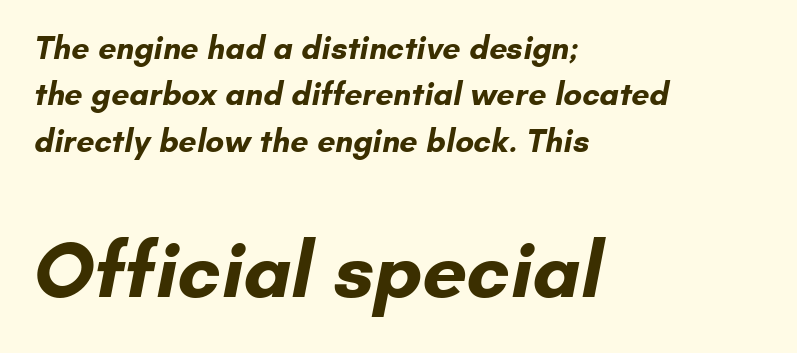
Q: Is the text bold? A: Yes.
Q: Is the typeface a serif or a sans-serif typeface? A: Sans-serif.
Q: Is the text underlined? A: No.
Q: How is the paragraph aligned? A: Left-aligned.
Q: Is the spacing between letters normal or unusually wide? A: Normal.
Q: Is the spacing between lines tight, normal or loose? A: Normal.
Q: Which block of text is set in a larger size, the first (top) or the second (bottom)? A: The second (bottom) one.
Q: Width (condensed, normal, or wide)? A: Normal.
Q: Stroke contrast? A: Low.
Q: x-height? A: Small.
Q: Monospaced? A: No.
